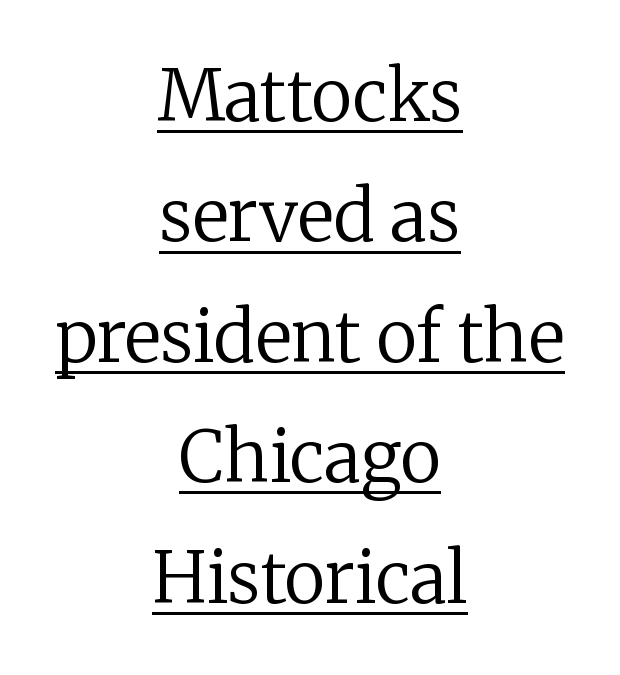
{"serif": "yes", "italic": "no", "bold": "no", "weight": "regular", "width": "normal", "stroke_contrast": "low", "x_height": "medium", "monospaced": "no", "underline": "yes", "align": "center", "line_spacing_ratio": 1.72, "letter_spacing": "normal", "letter_spacing_em": 0.0, "glyph_px": 70}
